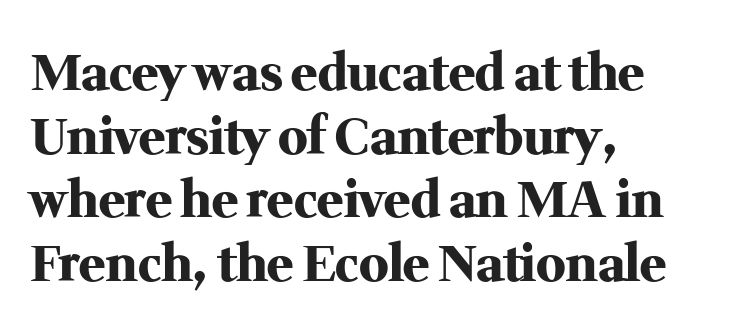
The image shows 49 px heavy serif type, upright; set left-aligned, normal line spacing (1.3x), normal letter spacing, not underlined; medium stroke contrast and a medium x-height.
